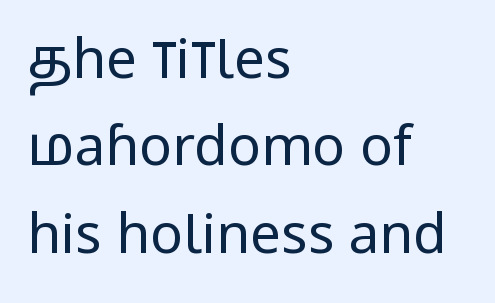
Q: Is the text bold? A: No.
Q: Is the text italic (slanted)? A: No, it is upright.
Q: Is the typeface a serif or a sans-serif typeface? A: Sans-serif.
Q: Is the text underlined? A: No.
Q: How is the paragraph aligned? A: Left-aligned.
Q: Is the spacing between letters normal or unusually wide? A: Normal.
Q: Is the spacing between lines tight, normal or loose? A: Normal.
Q: Width (condensed, normal, or wide)? A: Condensed.
Q: Stroke contrast? A: Low.
Q: x-height? A: Large.
Q: Monospaced? A: No.
